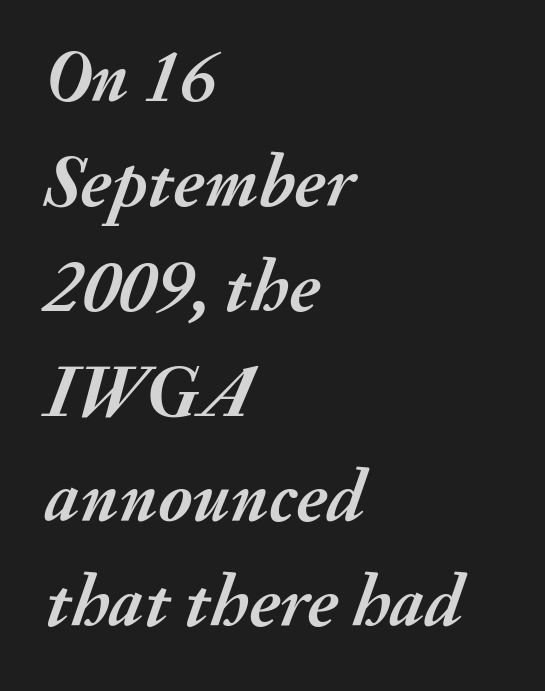
Check under the words: just untouched page. Tracking value appears to be zero — textbook default spacing. In CSS terms this would be text-align: left. I'd describe the lettering as bold — thick and assertive.
